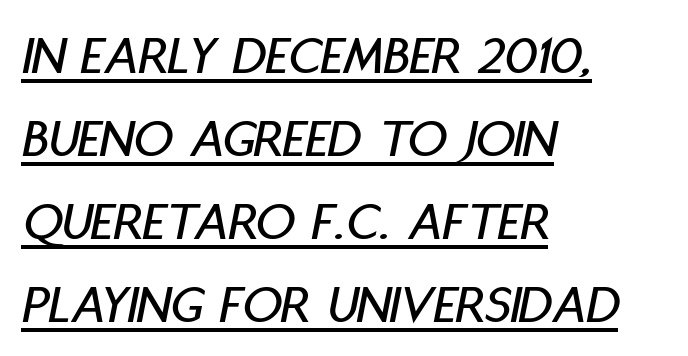
This sample uses an oblique cut, with every glyph tilted off the vertical. Beneath each row of characters lies a ruled line. In terms of letterspacing, this is plain default setting. Proportional: the letters do not fall into vertical columns.
